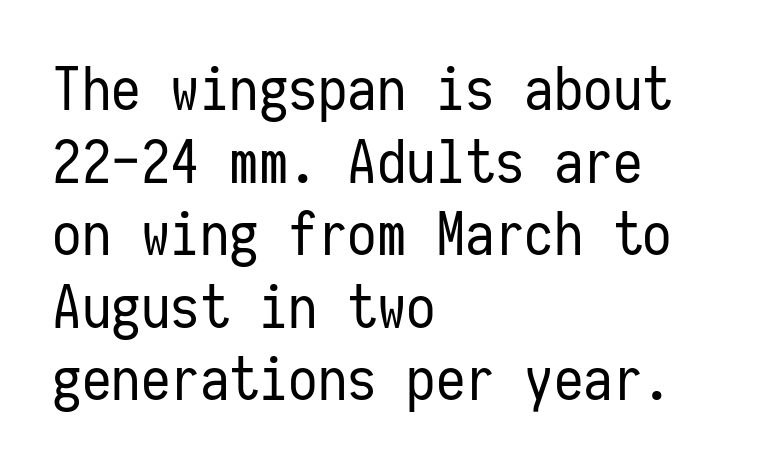
Q: Is the text bold? A: No.
Q: Is the text italic (slanted)? A: No, it is upright.
Q: Is the typeface a serif or a sans-serif typeface? A: Sans-serif.
Q: Is the text underlined? A: No.
Q: How is the paragraph aligned? A: Left-aligned.
Q: Is the spacing between letters normal or unusually wide? A: Normal.
Q: Width (condensed, normal, or wide)? A: Condensed.
Q: Stroke contrast? A: Low.
Q: x-height? A: Medium.
Q: Monospaced? A: Yes.
